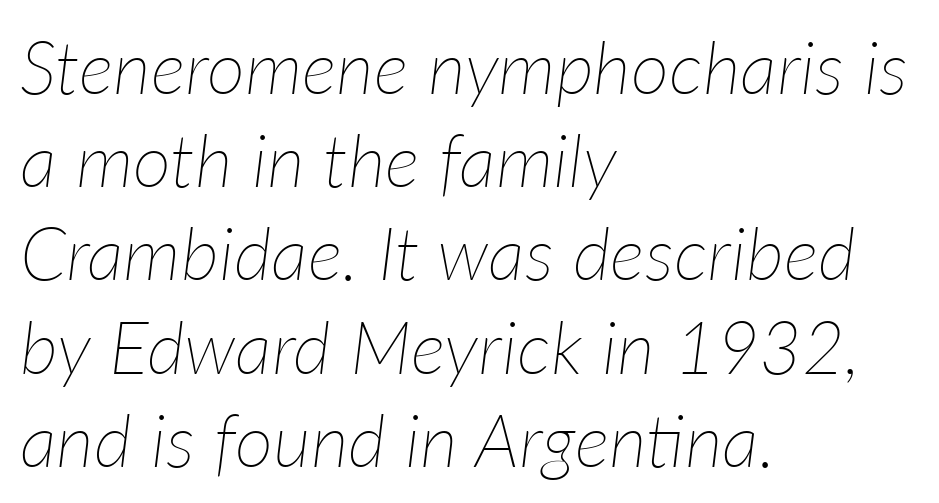
{"italic": "yes", "lean": "right", "slant_degrees": 7, "bold": "no", "weight": "thin", "width": "normal", "stroke_contrast": "low", "x_height": "medium", "monospaced": "no", "underline": "no", "align": "left", "line_spacing": "normal", "line_spacing_ratio": 1.26, "letter_spacing": "normal", "letter_spacing_em": 0.0, "glyph_px": 74}
